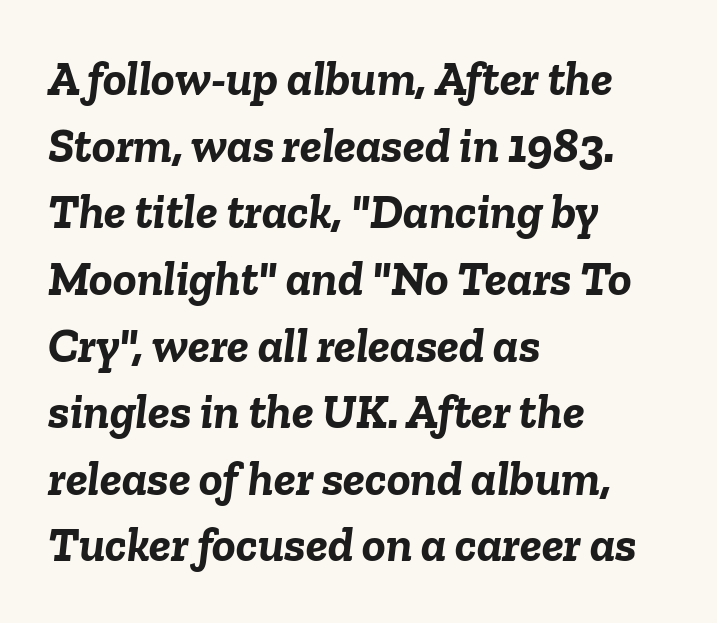
This block has exactly the height ordinary leading produces. Lines of text with bare space underneath. Each line starts at the same left margin while the right side varies. Heft: maximum for text — a bold. Varying glyph widths throughout — classic text-font behaviour. The lettering tilts uniformly, giving the passage an italic look.
